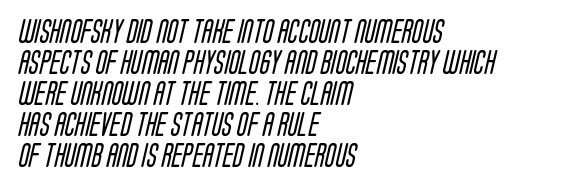
Q: Is the text bold? A: No.
Q: Is the text underlined? A: No.
Q: How is the paragraph aligned? A: Left-aligned.
Q: Is the spacing between letters normal or unusually wide? A: Normal.
Q: Is the spacing between lines tight, normal or loose? A: Normal.
